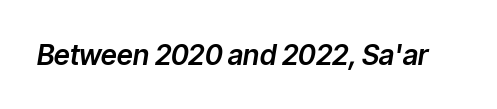
Q: Is the text italic (slanted)? A: Yes, it leans right by about 9 degrees.
Q: Is the text underlined? A: No.
Q: Is the spacing between letters normal or unusually wide? A: Normal.
Q: Width (condensed, normal, or wide)? A: Normal.
Q: Stroke contrast? A: Low.
Q: x-height? A: Medium.
Q: Monospaced? A: No.
